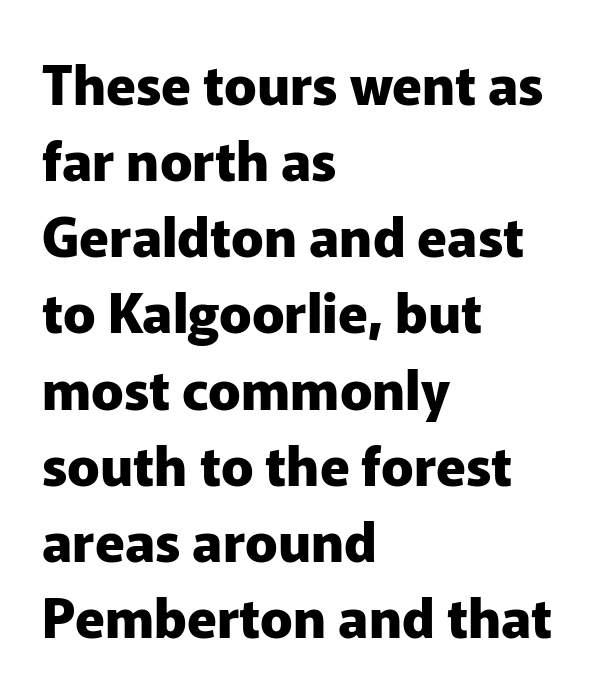
Nope, not italic — everything's standing straight. Is there much room between lines? A standard amount, neither cramped nor airy. Underlining? Definitely not there. The line texture is even and compact thanks to regular tracking. Serifs: no, the terminals of the letterforms are clean. You could not count columns in this text — the font is proportionally spaced.
